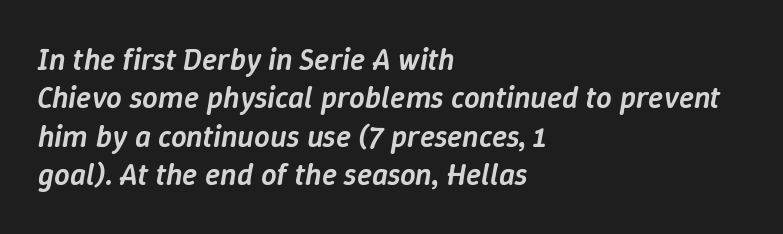
{"italic": "yes", "lean": "right", "slant_degrees": 9, "bold": "semi", "weight": "semibold", "width": "normal", "stroke_contrast": "low", "x_height": "medium", "monospaced": "no", "underline": "no", "align": "left", "line_spacing_ratio": 1.24, "letter_spacing": "normal", "letter_spacing_em": 0.0, "glyph_px": 31}
